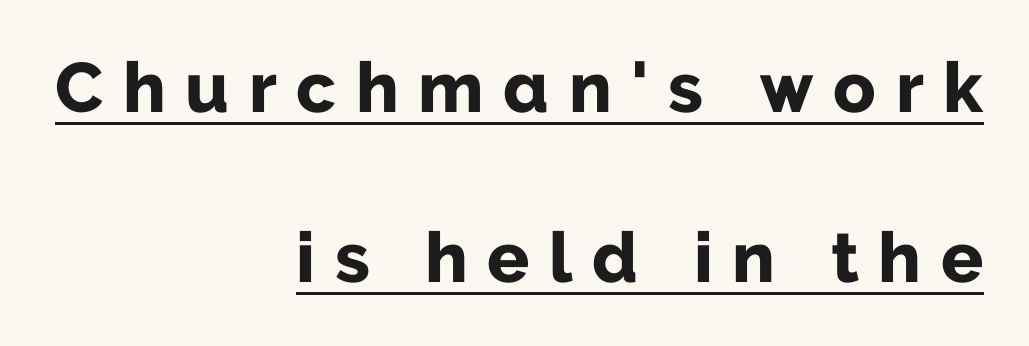
Q: Is the text bold? A: Yes.
Q: Is the text italic (slanted)? A: No, it is upright.
Q: Is the typeface a serif or a sans-serif typeface? A: Sans-serif.
Q: Is the text underlined? A: Yes.
Q: How is the paragraph aligned? A: Right-aligned.
Q: Is the spacing between letters normal or unusually wide? A: Unusually wide.
Q: Is the spacing between lines tight, normal or loose? A: Loose.
Q: Width (condensed, normal, or wide)? A: Normal.
Q: Stroke contrast? A: Low.
Q: x-height? A: Medium.
Q: Monospaced? A: No.
